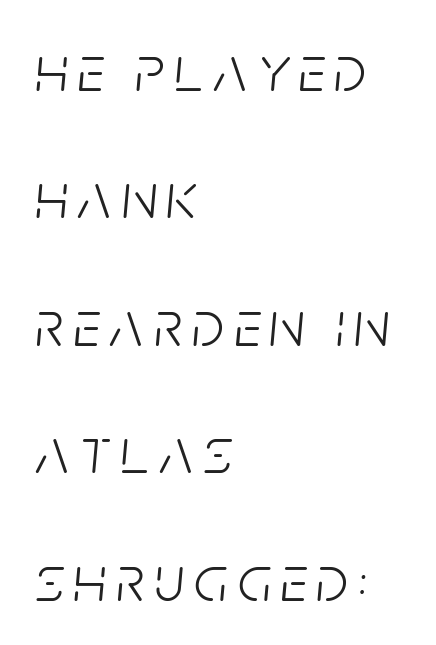
{"italic": "yes", "lean": "right", "slant_degrees": 5, "bold": "no", "weight": "light", "width": "condensed", "stroke_contrast": "low", "x_height": "large", "monospaced": "no", "underline": "no", "align": "left", "line_spacing": "loose", "line_spacing_ratio": 1.93, "glyph_px": 66}
